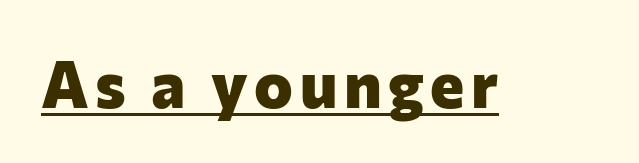
The face used here is proportionally spaced, like ordinary book or web type. This is the regular roman posture of the typeface. Are there feet on the stems? There aren't — it's a sans. Students, this is bold: see how much ink each stroke carries.
